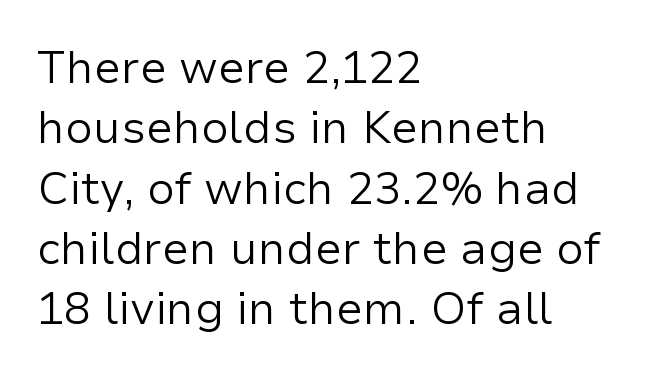
Underlining? Definitely not there. Stems and bowls with no extra thickness — not bold. Is the letter spacing exaggerated? No — it looks like the ordinary default. Type style note: lacks serifs. Horizontally, the lines are justified to the leading edge only.
